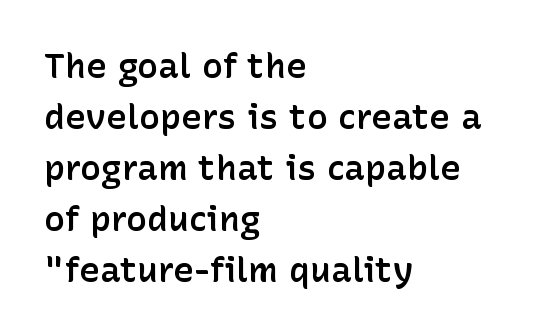
Is the block centered? No — it sits flush against the left margin. Bold? Not quite — semibold, heavier than regular but stopping short. The letters advance in unequal steps, a hallmark of proportional type. Type without underlining. Vertical spacing — default.
